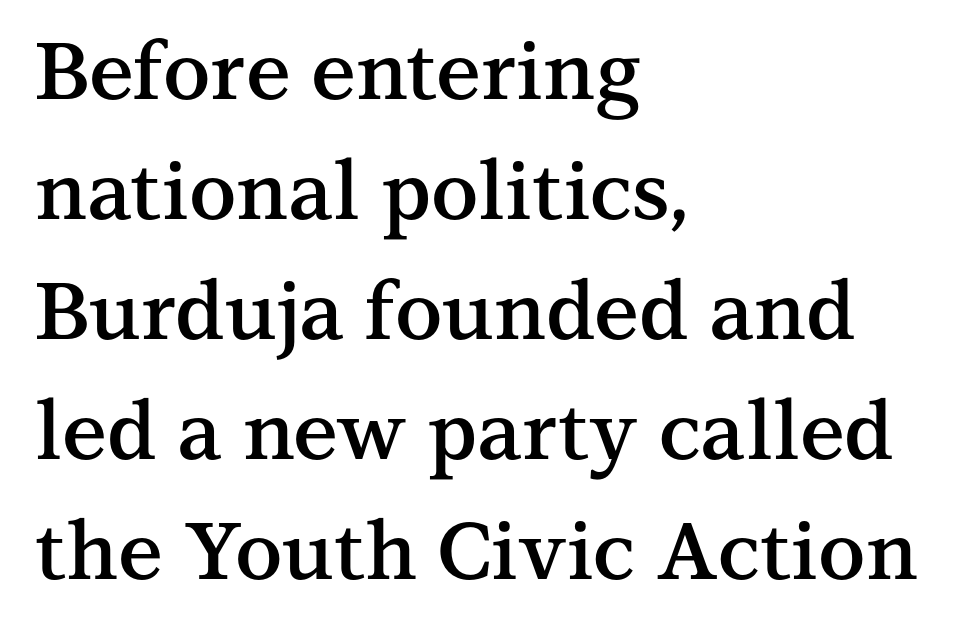
The image shows 80 px semibold serif type, upright; set left-aligned, normal line spacing (1.5x), normal letter spacing, not underlined; medium stroke contrast and a medium x-height.
